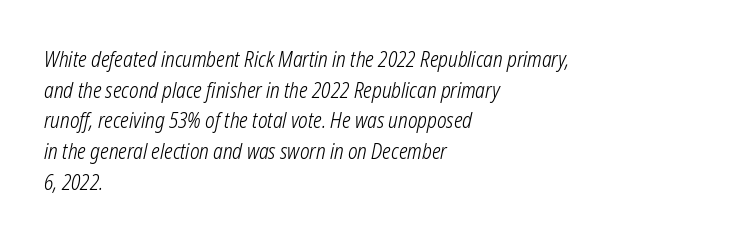
Q: Is the text bold? A: No.
Q: Is the text italic (slanted)? A: Yes, it leans right by about 12 degrees.
Q: Is the text underlined? A: No.
Q: How is the paragraph aligned? A: Left-aligned.
Q: Is the spacing between letters normal or unusually wide? A: Normal.
Q: Is the spacing between lines tight, normal or loose? A: Normal.
